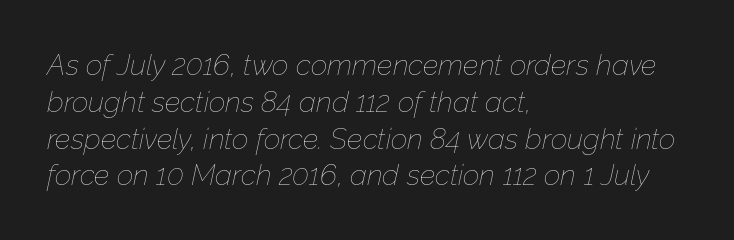
Q: Is the text bold? A: No.
Q: Is the text italic (slanted)? A: Yes, it leans right by about 12 degrees.
Q: Is the text underlined? A: No.
Q: How is the paragraph aligned? A: Left-aligned.
Q: Is the spacing between letters normal or unusually wide? A: Normal.
Q: Is the spacing between lines tight, normal or loose? A: Normal.
Q: Width (condensed, normal, or wide)? A: Normal.
Q: Stroke contrast? A: Low.
Q: x-height? A: Medium.
Q: Monospaced? A: No.
